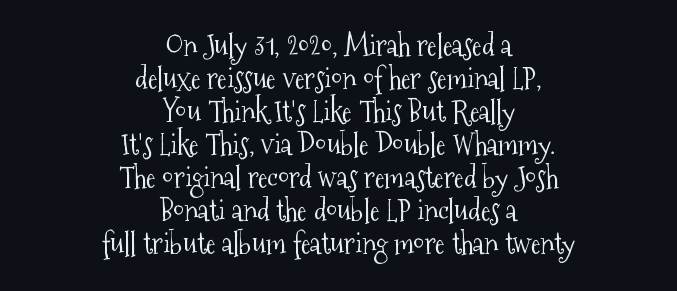
{"serif": "yes", "italic": "no", "bold": "no", "weight": "light", "width": "condensed", "stroke_contrast": "medium", "x_height": "medium", "monospaced": "no", "underline": "no", "align": "center", "line_spacing": "tight", "line_spacing_ratio": 1.14, "letter_spacing": "normal", "letter_spacing_em": 0.0, "glyph_px": 29}
